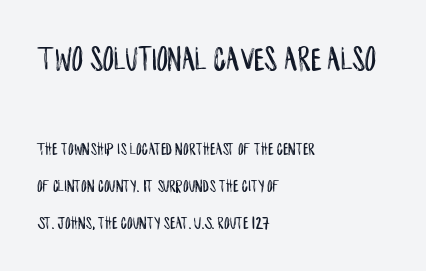
Q: Is the text italic (slanted)? A: No, it is upright.
Q: Is the typeface a serif or a sans-serif typeface? A: Sans-serif.
Q: Is the text underlined? A: No.
Q: How is the paragraph aligned? A: Left-aligned.
Q: Is the spacing between letters normal or unusually wide? A: Normal.
Q: Is the spacing between lines tight, normal or loose? A: Loose.
Q: Which block of text is set in a larger size, the first (top) or the second (bottom)? A: The first (top) one.
Q: Width (condensed, normal, or wide)? A: Condensed.
Q: Stroke contrast? A: Low.
Q: x-height? A: Large.
Q: Monospaced? A: No.
